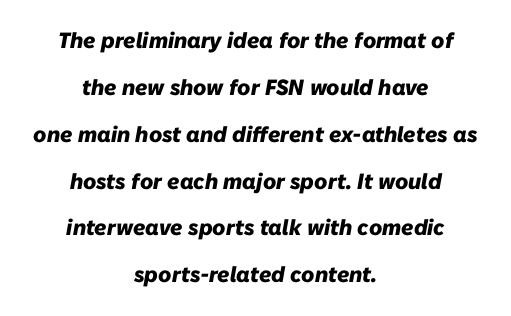
Glance below the letters and you will spot only blank space. Compared with a flush-left layout, this one balances lines on the center instead. The face used here is rendered with its standard letterfit. The typography opts for an oblique posture over an upright one.
